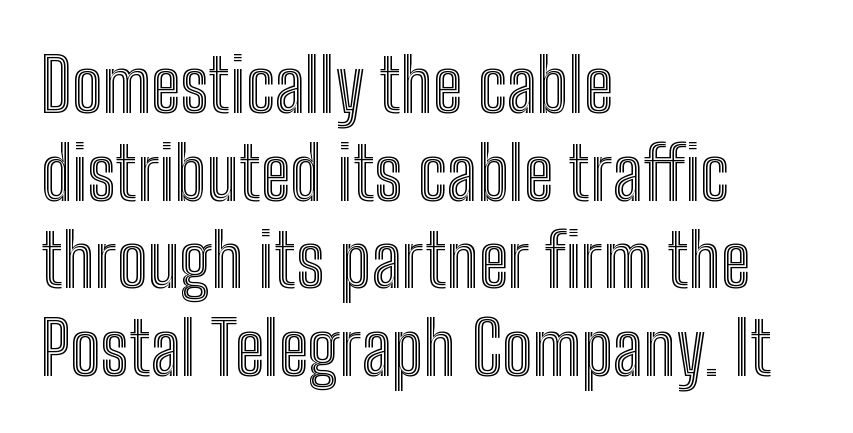
{"italic": "no", "width": "condensed", "x_height": "medium", "monospaced": "no", "underline": "no", "align": "left", "line_spacing_ratio": 1.2, "letter_spacing": "normal", "letter_spacing_em": 0.0, "glyph_px": 73}
